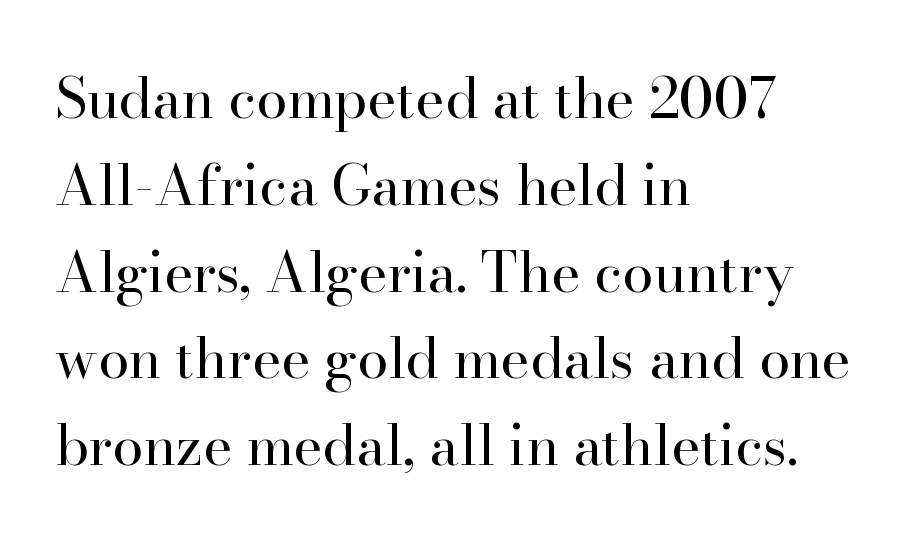
{"serif": "yes", "italic": "no", "bold": "no", "weight": "regular", "width": "normal", "stroke_contrast": "high", "x_height": "small", "monospaced": "no", "underline": "no", "align": "left", "line_spacing": "normal", "line_spacing_ratio": 1.55, "letter_spacing": "normal", "letter_spacing_em": 0.0, "glyph_px": 56}
